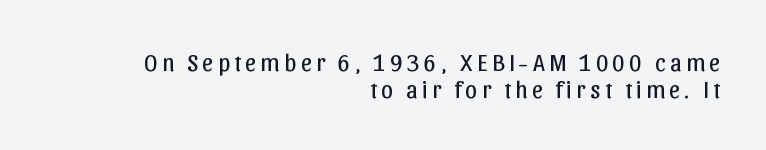
The image shows 24 px text type, upright; set right-aligned, tight line spacing (1.13x), not underlined.
